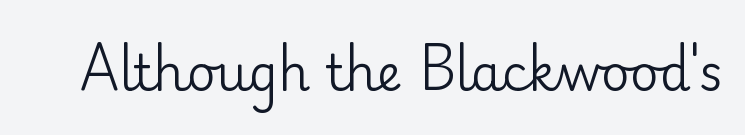
{"serif": "yes", "italic": "no", "bold": "no", "weight": "regular", "width": "normal", "stroke_contrast": "low", "x_height": "small", "monospaced": "no", "underline": "no", "letter_spacing": "normal", "letter_spacing_em": 0.0, "glyph_px": 49}
